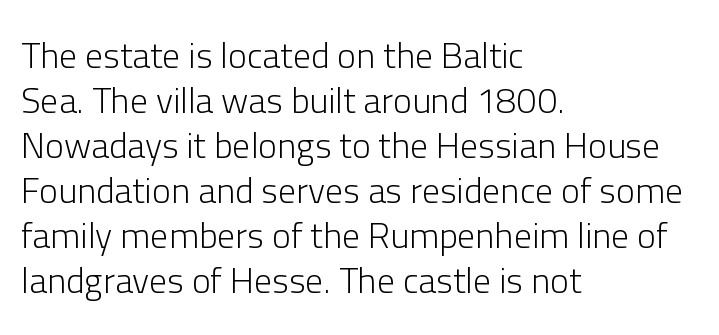
The image shows 36 px light sans-serif type, upright; set left-aligned, normal line spacing (1.25x), normal letter spacing, not underlined; low stroke contrast and a medium x-height.
